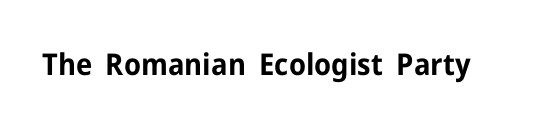
The image shows 30 px bold sans-serif type, upright; set normal letter spacing, not underlined; low stroke contrast and a medium x-height.
